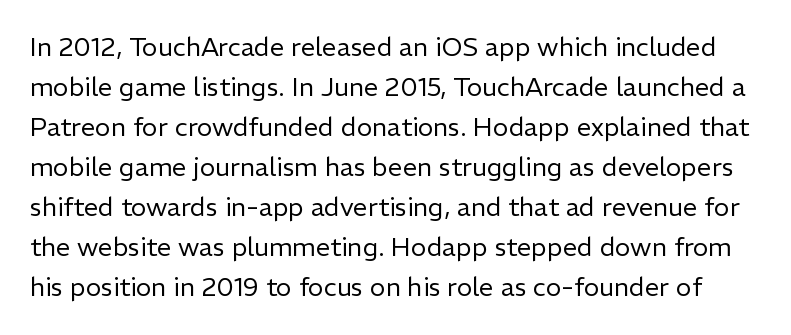
Q: Is the text bold? A: No.
Q: Is the text italic (slanted)? A: No, it is upright.
Q: Is the text underlined? A: No.
Q: Is the spacing between letters normal or unusually wide? A: Normal.
Q: Is the spacing between lines tight, normal or loose? A: Normal.
